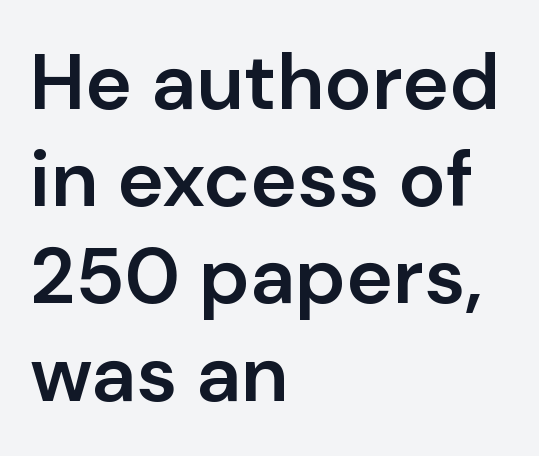
Q: Is the text bold? A: Semi-bold.
Q: Is the text italic (slanted)? A: No, it is upright.
Q: Is the typeface a serif or a sans-serif typeface? A: Sans-serif.
Q: Is the text underlined? A: No.
Q: How is the paragraph aligned? A: Left-aligned.
Q: Is the spacing between letters normal or unusually wide? A: Normal.
Q: Width (condensed, normal, or wide)? A: Normal.
Q: Stroke contrast? A: Low.
Q: x-height? A: Medium.
Q: Monospaced? A: No.
